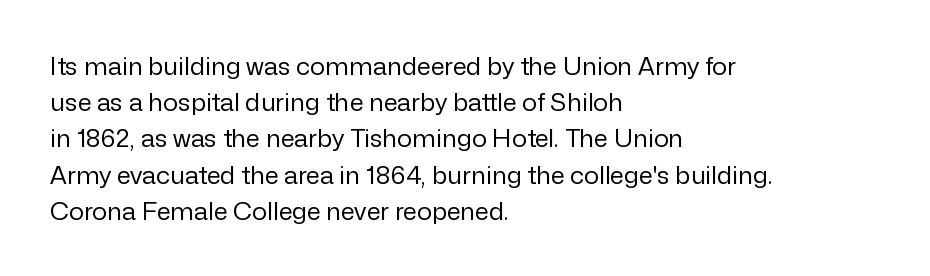
{"italic": "no", "bold": "no", "underline": "no", "align": "left", "line_spacing": "normal", "line_spacing_ratio": 1.45, "letter_spacing": "normal", "letter_spacing_em": 0.0, "glyph_px": 25}
